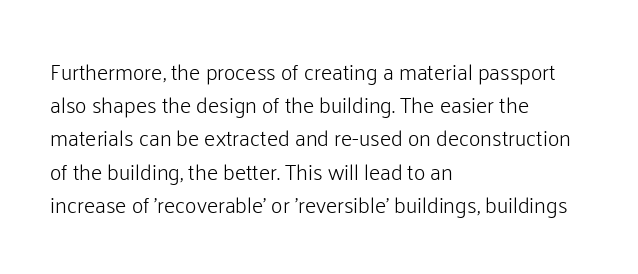
Tall strokes in this sample are plumb rather than angled. Weight: regular or lighter. Tracking value appears to be zero — textbook default spacing. The passage shown stacks its lines at a standard gap. The lines in this sample share a left origin and differ only in where they stop. Anything drawn beneath the words? Only blank space.
